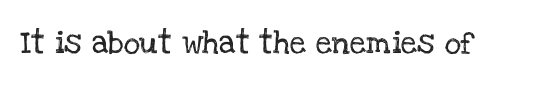
Each word holds together tightly as a unit, with standard inter-letter gaps. Posture: upright roman. The specimen omits any rule beneath the text block's lines.
